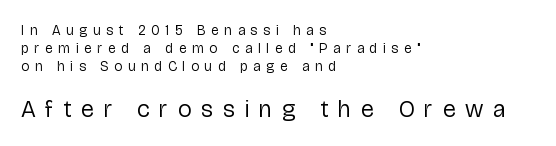
Q: Is the text bold? A: No.
Q: Is the text italic (slanted)? A: No, it is upright.
Q: Is the text underlined? A: No.
Q: How is the paragraph aligned? A: Left-aligned.
Q: Is the spacing between letters normal or unusually wide? A: Unusually wide.
Q: Is the spacing between lines tight, normal or loose? A: Normal.
Q: Which block of text is set in a larger size, the first (top) or the second (bottom)? A: The second (bottom) one.
